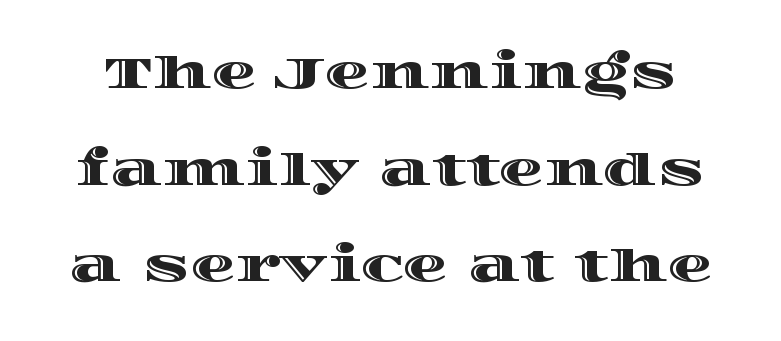
Q: Is the text italic (slanted)? A: No, it is upright.
Q: Is the text underlined? A: No.
Q: Is the spacing between letters normal or unusually wide? A: Normal.
Q: Is the spacing between lines tight, normal or loose? A: Loose.
Q: Width (condensed, normal, or wide)? A: Wide.
Q: x-height? A: Large.
Q: Monospaced? A: No.
